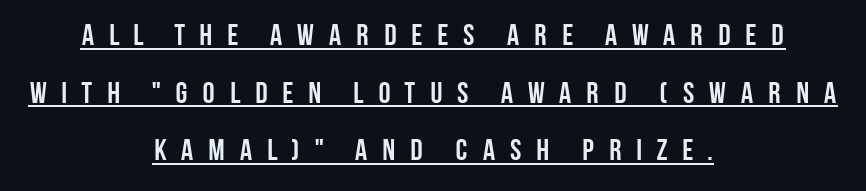
The image shows 30 px semibold, condensed sans-serif type, upright; set centered, loose line spacing (1.92x), unusually wide letter spacing (+0.42 em), underlined; low stroke contrast and a large x-height.
